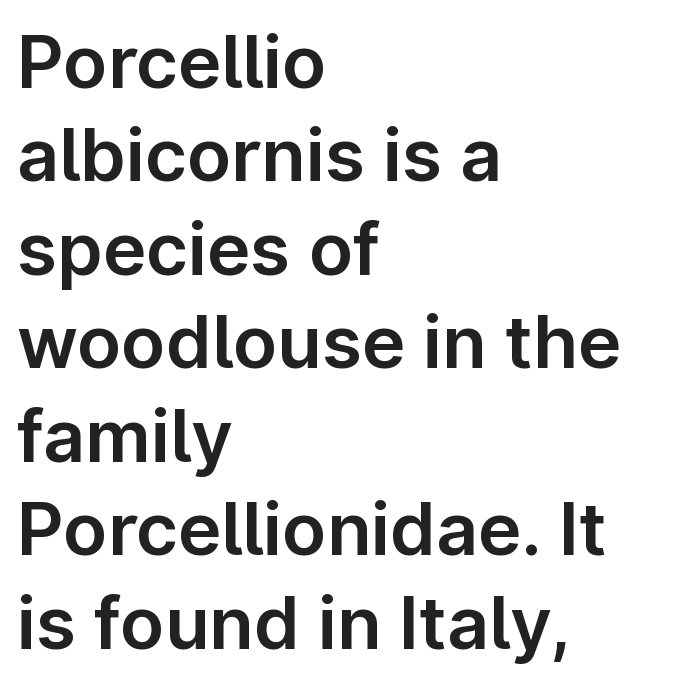
{"serif": "no", "italic": "no", "width": "normal", "stroke_contrast": "low", "x_height": "medium", "monospaced": "no", "underline": "no", "align": "left", "line_spacing": "normal", "line_spacing_ratio": 1.28, "letter_spacing": "normal", "letter_spacing_em": 0.0, "glyph_px": 73}
